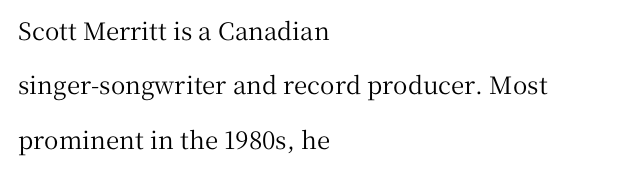
The image shows 24 px text type, upright; set left-aligned, loose line spacing (2.27x), normal letter spacing, not underlined.
